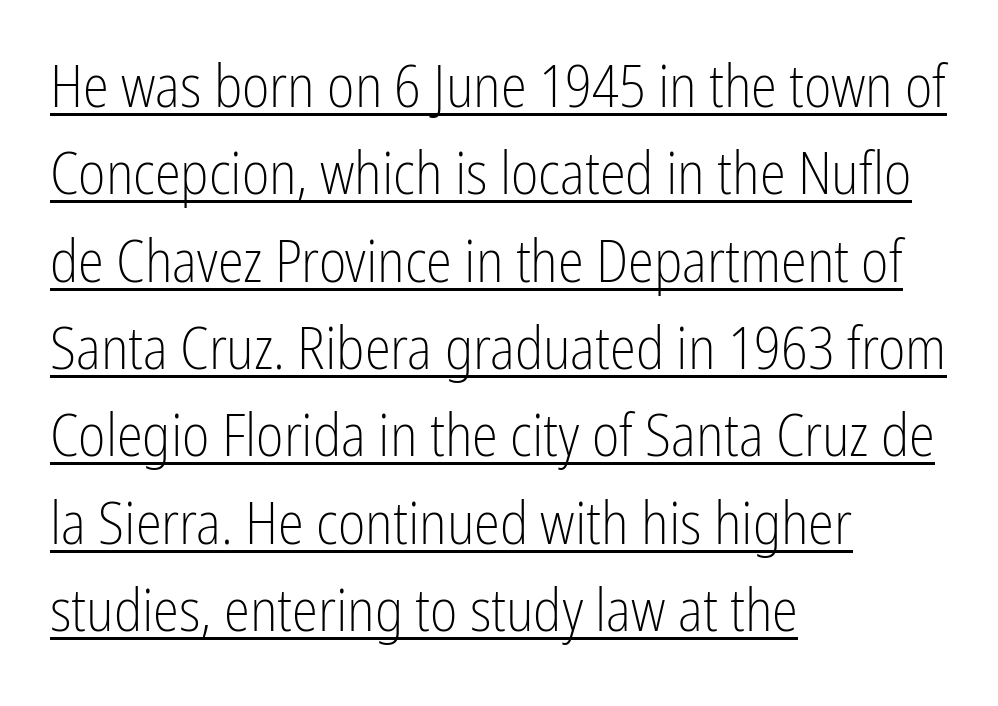
Q: Is the text bold? A: No.
Q: Is the text italic (slanted)? A: No, it is upright.
Q: Is the typeface a serif or a sans-serif typeface? A: Sans-serif.
Q: Is the text underlined? A: Yes.
Q: How is the paragraph aligned? A: Left-aligned.
Q: Is the spacing between letters normal or unusually wide? A: Normal.
Q: Is the spacing between lines tight, normal or loose? A: Normal.
Q: Width (condensed, normal, or wide)? A: Condensed.
Q: Stroke contrast? A: Low.
Q: x-height? A: Medium.
Q: Monospaced? A: No.
